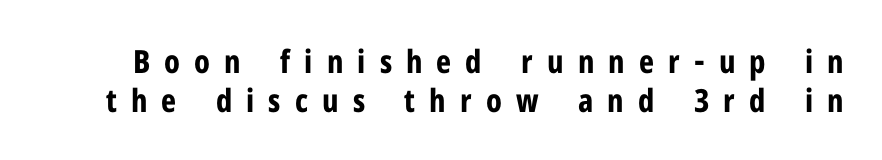
The image shows 32 px bold, condensed sans-serif type, upright; set line spacing 1.21x, unusually wide letter spacing (+0.44 em), not underlined; low stroke contrast and a medium x-height.
